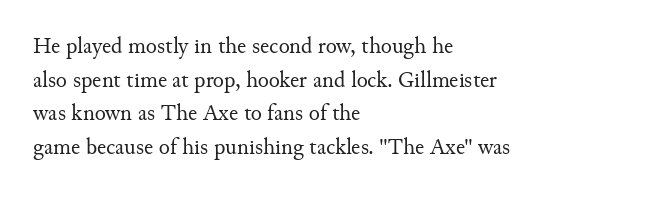
What stands out about the letter spacing? Nothing — it is the standard amount. Type without underlining. You can tell it's not italic because the verticals are truly vertical. Is there much room between lines? A standard amount, neither cramped nor airy.
